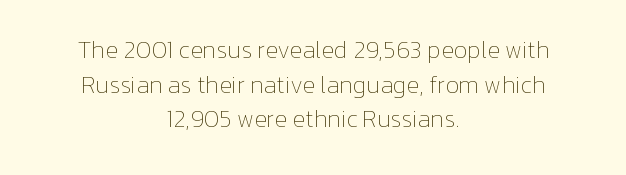
{"italic": "no", "bold": "no", "underline": "no", "align": "center", "line_spacing": "normal", "line_spacing_ratio": 1.44, "letter_spacing": "normal", "letter_spacing_em": 0.0, "glyph_px": 24}
